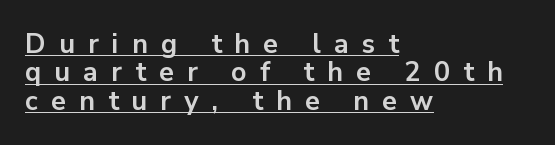
The image shows 27 px bold type, upright; set left-aligned, tight line spacing (1.05x), unusually wide letter spacing (+0.49 em), underlined.
